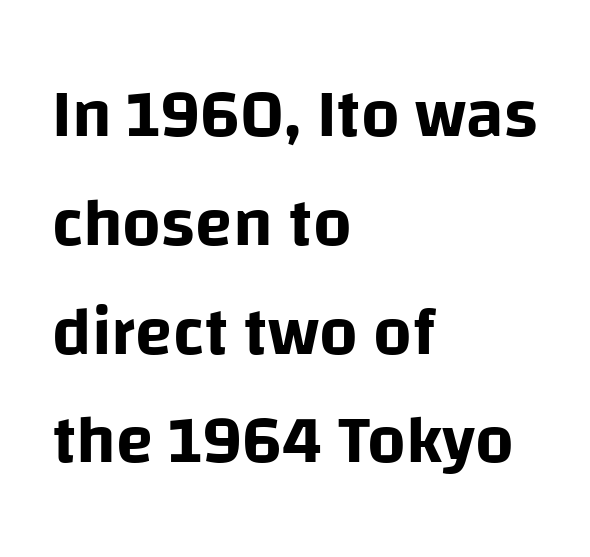
The letters stand straight up with perfectly vertical stems. Underlining? Definitely not there. Vertical spacing — default. This sample is left-justified, so line endings fall wherever the words run out. Each letter keeps its own natural width here, so spacing adapts to shape.
